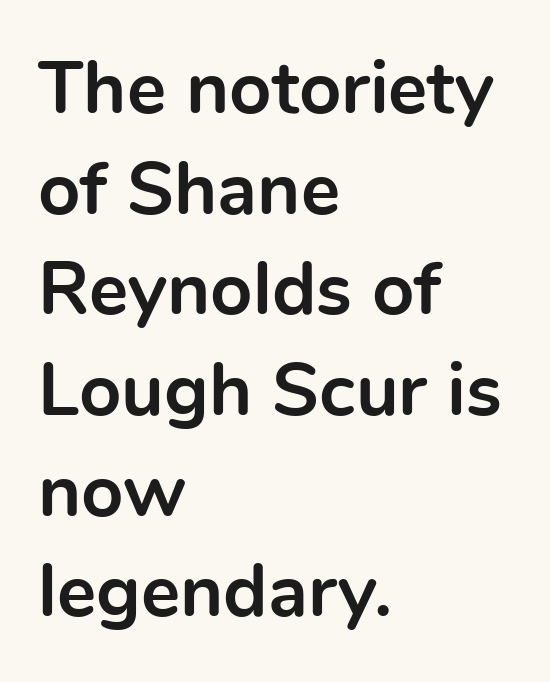
Q: Is the text bold? A: Yes.
Q: Is the text italic (slanted)? A: No, it is upright.
Q: Is the typeface a serif or a sans-serif typeface? A: Sans-serif.
Q: Is the text underlined? A: No.
Q: How is the paragraph aligned? A: Left-aligned.
Q: Is the spacing between letters normal or unusually wide? A: Normal.
Q: Is the spacing between lines tight, normal or loose? A: Normal.
Q: Width (condensed, normal, or wide)? A: Normal.
Q: x-height? A: Medium.
Q: Monospaced? A: No.
